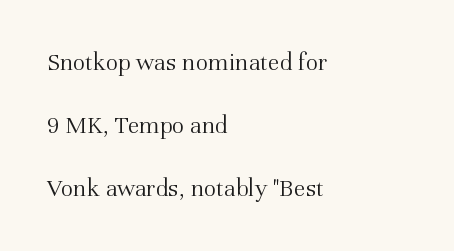
{"italic": "no", "bold": "no", "underline": "no", "align": "left", "line_spacing": "loose", "line_spacing_ratio": 2.43, "letter_spacing": "normal", "letter_spacing_em": 0.0, "glyph_px": 26}
